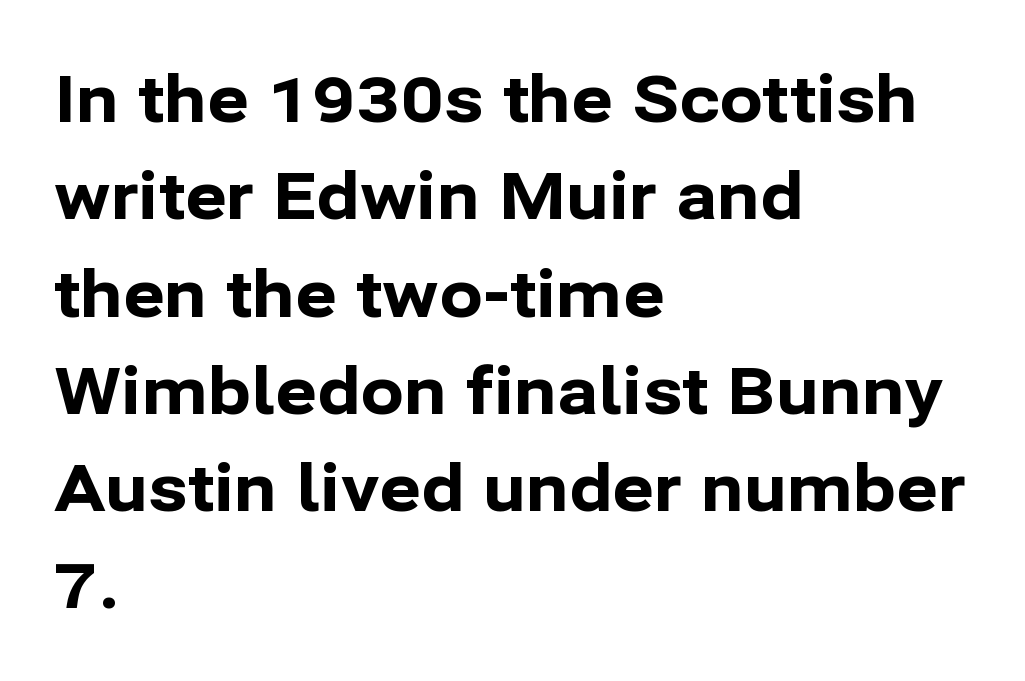
{"serif": "no", "italic": "no", "bold": "yes", "weight": "bold", "width": "normal", "stroke_contrast": "low", "x_height": "medium", "monospaced": "no", "underline": "no", "align": "left", "line_spacing": "normal", "line_spacing_ratio": 1.52, "letter_spacing": "normal", "letter_spacing_em": 0.0, "glyph_px": 64}
